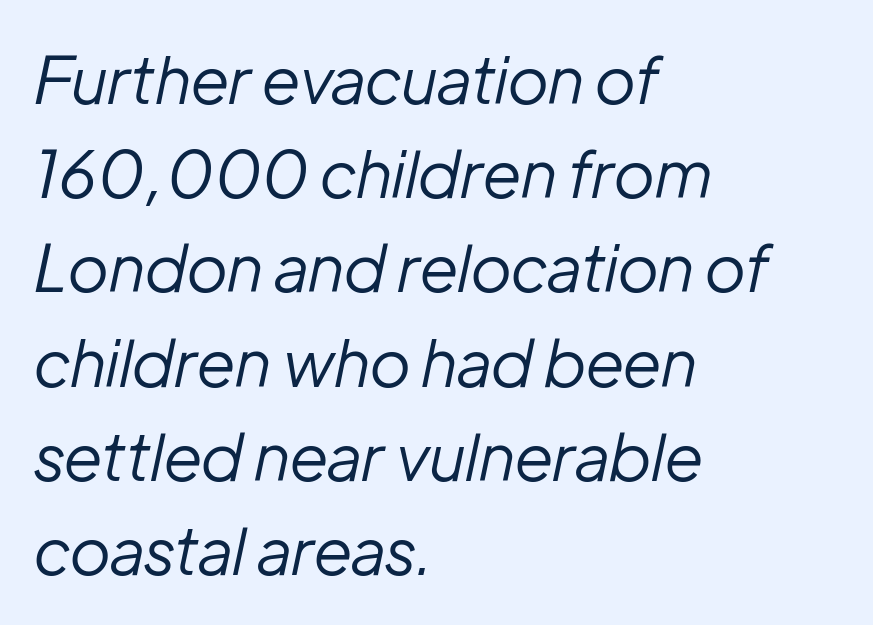
Q: Is the text bold? A: No.
Q: Is the text italic (slanted)? A: Yes, it leans right by about 12 degrees.
Q: Is the text underlined? A: No.
Q: How is the paragraph aligned? A: Left-aligned.
Q: Is the spacing between letters normal or unusually wide? A: Normal.
Q: Is the spacing between lines tight, normal or loose? A: Normal.
Q: Width (condensed, normal, or wide)? A: Normal.
Q: Stroke contrast? A: Low.
Q: x-height? A: Medium.
Q: Monospaced? A: No.
